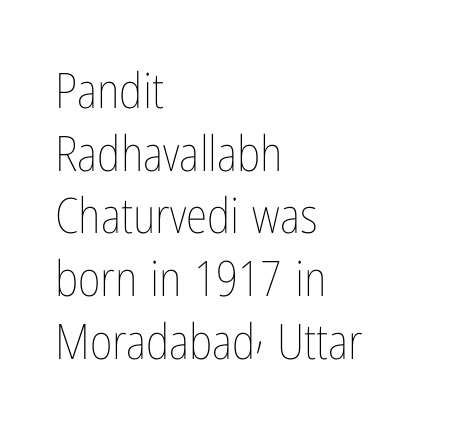
These lines sit exactly where default settings would place them. Reading down the block, your eye returns to a fixed left position each line. A typesetter would call this proportional, since set widths differ per character. Glance below the letters and you will spot only blank space. Tall strokes in this sample are plumb rather than angled. Stems here are at most as thick as an everyday book face.
